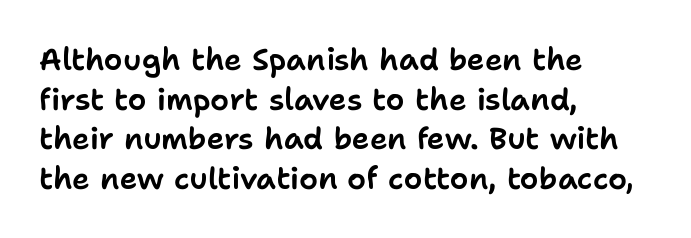
The face used here is proportionally spaced, like ordinary book or web type. A typesetter would mark this as roman, not italic. Grotesque or geometric, the face here clearly has no serifs. Inter-character spacing is left at the font's built-in metrics.
